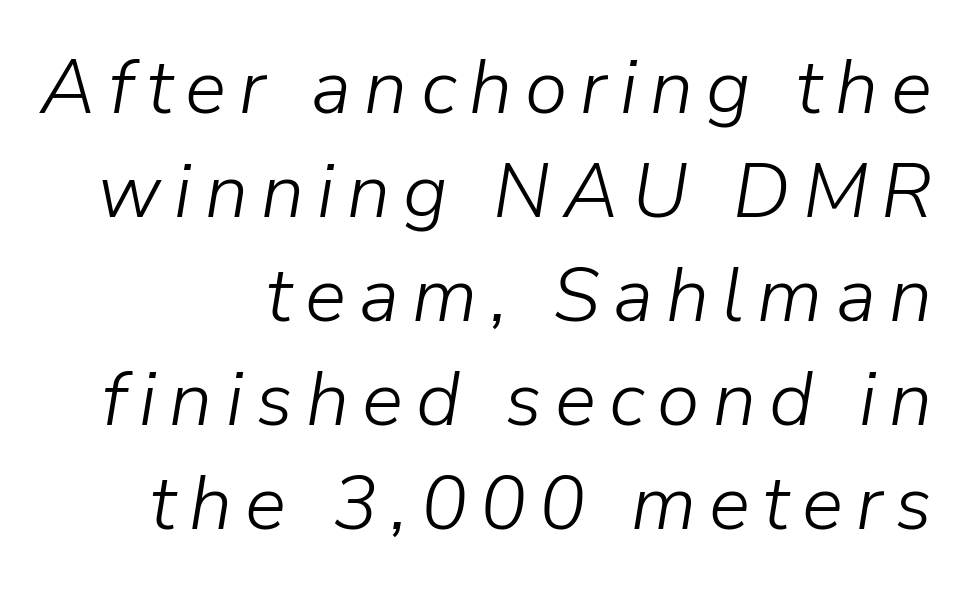
Q: Is the text bold? A: No.
Q: Is the text italic (slanted)? A: Yes, it leans right by about 9 degrees.
Q: Is the text underlined? A: No.
Q: How is the paragraph aligned? A: Right-aligned.
Q: Is the spacing between lines tight, normal or loose? A: Normal.
Q: Width (condensed, normal, or wide)? A: Normal.
Q: Stroke contrast? A: Low.
Q: x-height? A: Medium.
Q: Monospaced? A: No.
